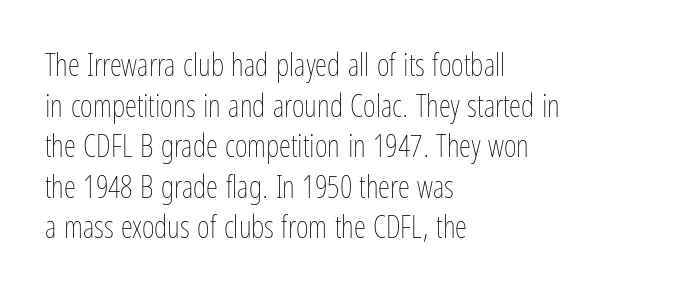
{"italic": "no", "bold": "no", "weight": "thin", "width": "condensed", "stroke_contrast": "low", "x_height": "medium", "monospaced": "no", "underline": "no", "align": "left", "line_spacing": "normal", "line_spacing_ratio": 1.31, "letter_spacing": "normal", "letter_spacing_em": 0.0, "glyph_px": 31}
